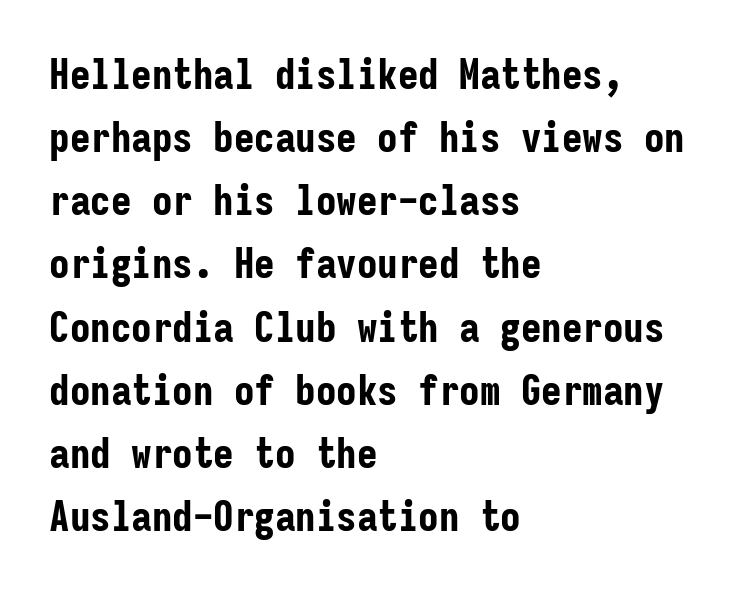
{"serif": "no", "italic": "no", "bold": "yes", "weight": "bold", "width": "condensed", "stroke_contrast": "low", "x_height": "medium", "monospaced": "yes", "underline": "no", "align": "left", "line_spacing": "normal", "line_spacing_ratio": 1.54, "letter_spacing": "normal", "letter_spacing_em": 0.0, "glyph_px": 41}
